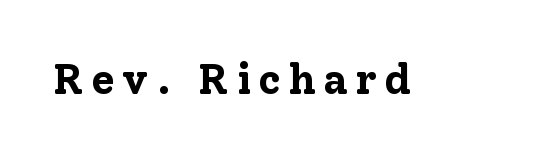
This rendering employs a face with finishing strokes, i.e., a serif. The letters stand upright; this is a roman face. Check under the words: just untouched page. Thick stems and heavy bowls — unmistakably bold. Character widths vary here, with narrow letters taking less room than wide ones.
